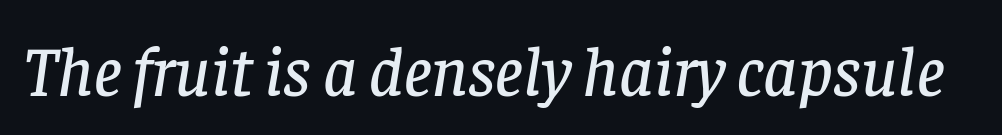
The image shows 69 px serif type, italic (leaning right); set normal letter spacing, not underlined; low stroke contrast and a large x-height.
